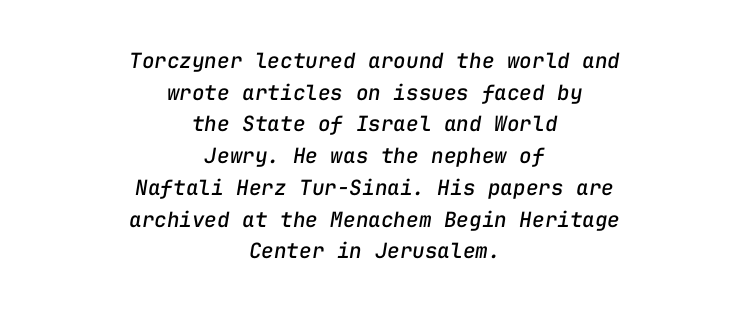
{"italic": "yes", "lean": "right", "slant_degrees": 9, "underline": "no", "align": "center", "line_spacing": "normal", "line_spacing_ratio": 1.51, "letter_spacing": "normal", "letter_spacing_em": 0.0, "glyph_px": 21}
